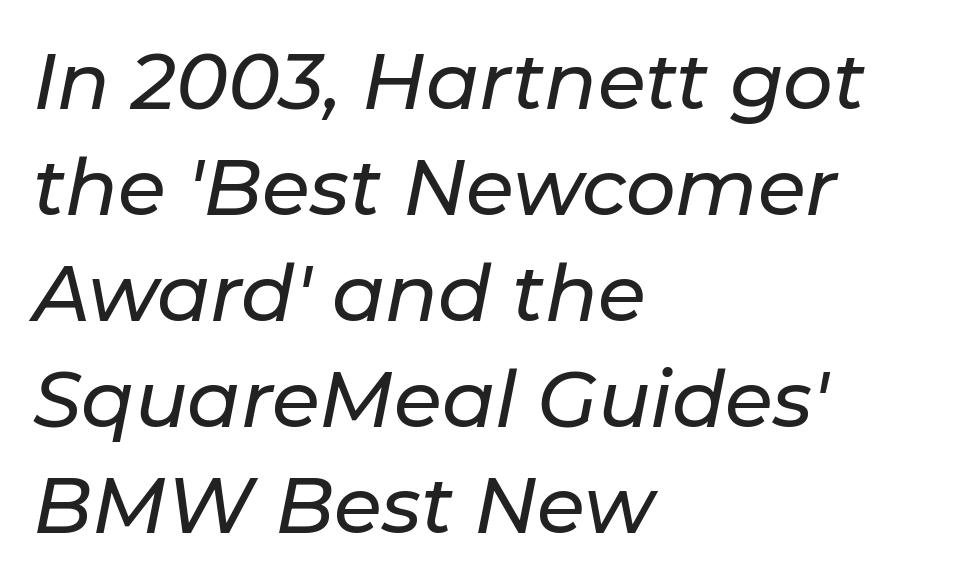
Q: Is the text italic (slanted)? A: Yes, it leans right by about 11 degrees.
Q: Is the text underlined? A: No.
Q: How is the paragraph aligned? A: Left-aligned.
Q: Is the spacing between letters normal or unusually wide? A: Normal.
Q: Is the spacing between lines tight, normal or loose? A: Normal.
Q: Width (condensed, normal, or wide)? A: Normal.
Q: Stroke contrast? A: Low.
Q: x-height? A: Medium.
Q: Monospaced? A: No.
